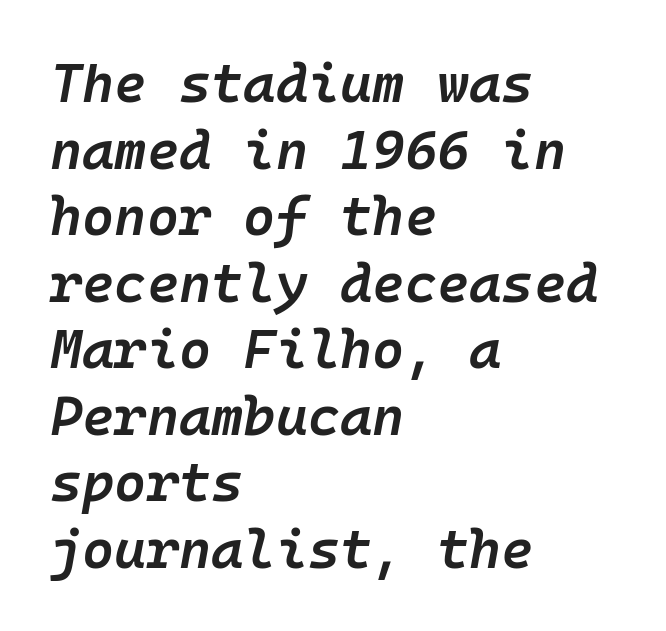
{"italic": "yes", "lean": "right", "slant_degrees": 10, "bold": "semi", "weight": "semibold", "width": "normal", "stroke_contrast": "low", "x_height": "medium", "monospaced": "yes", "underline": "no", "align": "left", "line_spacing_ratio": 1.21, "letter_spacing": "normal", "letter_spacing_em": 0.0, "glyph_px": 55}
